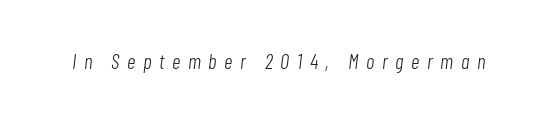
{"italic": "yes", "lean": "right", "slant_degrees": 7, "bold": "no", "underline": "no", "letter_spacing": "wide", "letter_spacing_em": 0.36, "glyph_px": 21}
